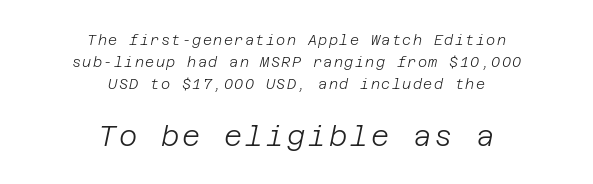
The image shows 28 px light type, italic (leaning right); set centered, normal line spacing (1.56x), not underlined; the second (bottom) block is 2.0x larger; low stroke contrast and a large x-height.
